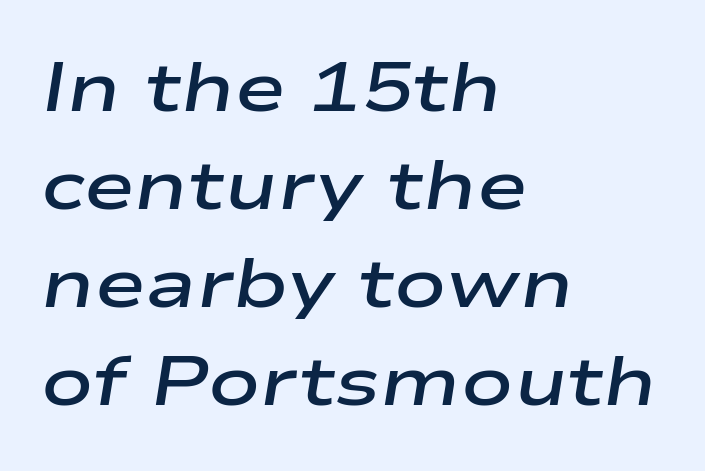
One glance says typical: line gaps are just what's usual. This is moderately heavy type, rendered in semibold. Note the varied advance widths — an 'i' is clearly narrower than an 'm'. Students, note that the glyphs here touch the page at normal intervals. A clean baseline with only descenders dipping below it.
